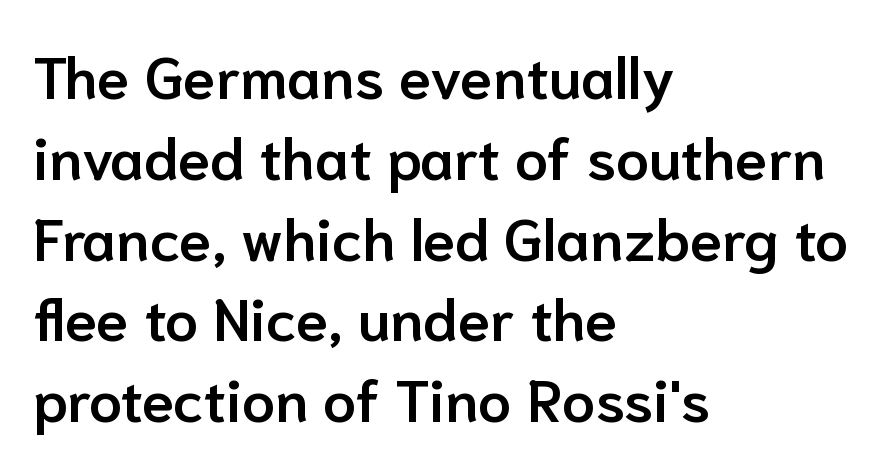
Q: Is the text bold? A: Semi-bold.
Q: Is the text italic (slanted)? A: No, it is upright.
Q: Is the typeface a serif or a sans-serif typeface? A: Sans-serif.
Q: Is the text underlined? A: No.
Q: How is the paragraph aligned? A: Left-aligned.
Q: Is the spacing between letters normal or unusually wide? A: Normal.
Q: Is the spacing between lines tight, normal or loose? A: Normal.
Q: Width (condensed, normal, or wide)? A: Normal.
Q: Stroke contrast? A: Low.
Q: x-height? A: Medium.
Q: Monospaced? A: No.
